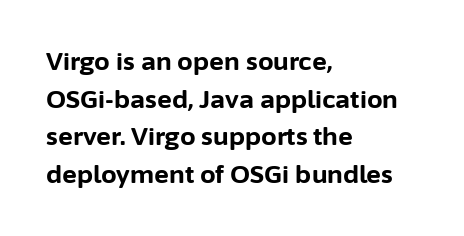
{"italic": "no", "bold": "yes", "underline": "no", "align": "left", "line_spacing": "normal", "line_spacing_ratio": 1.51, "letter_spacing": "normal", "letter_spacing_em": 0.0, "glyph_px": 25}
